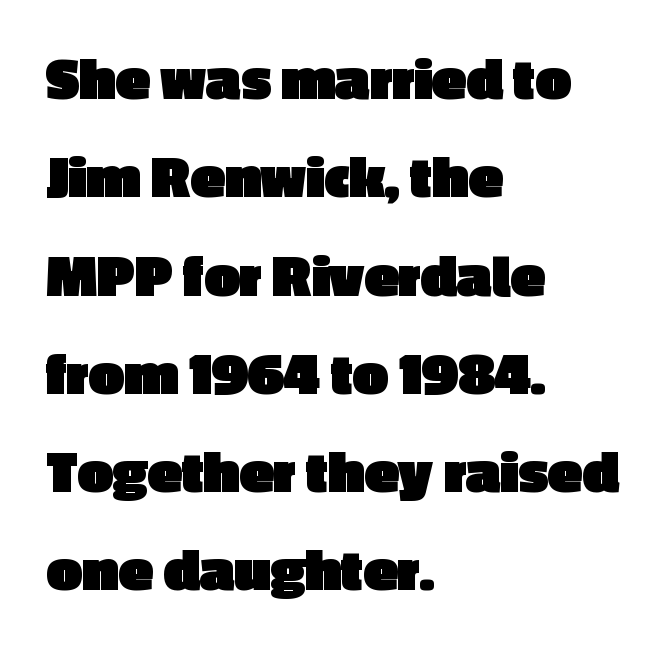
{"serif": "no", "italic": "no", "bold": "yes", "weight": "heavy", "width": "normal", "x_height": "medium", "monospaced": "no", "underline": "no", "align": "left", "line_spacing": "normal", "line_spacing_ratio": 1.56, "letter_spacing": "normal", "letter_spacing_em": 0.0, "glyph_px": 63}
